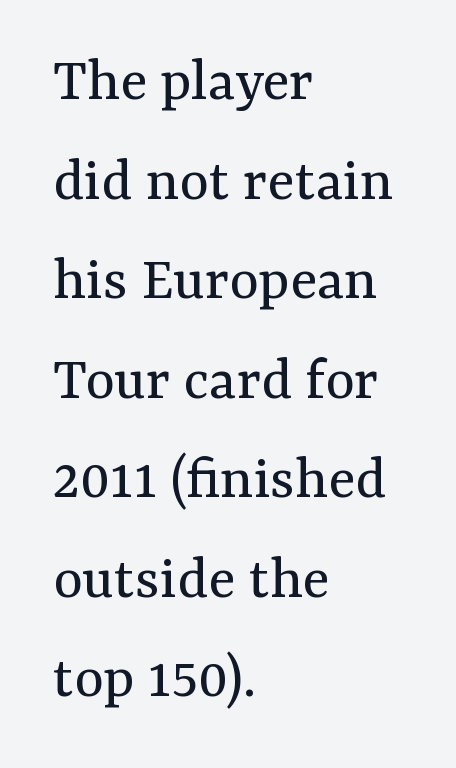
Q: Is the text bold? A: No.
Q: Is the text italic (slanted)? A: No, it is upright.
Q: Is the typeface a serif or a sans-serif typeface? A: Serif.
Q: Is the text underlined? A: No.
Q: How is the paragraph aligned? A: Left-aligned.
Q: Is the spacing between letters normal or unusually wide? A: Normal.
Q: Is the spacing between lines tight, normal or loose? A: Normal.
Q: Width (condensed, normal, or wide)? A: Normal.
Q: Stroke contrast? A: Medium.
Q: x-height? A: Medium.
Q: Monospaced? A: No.
